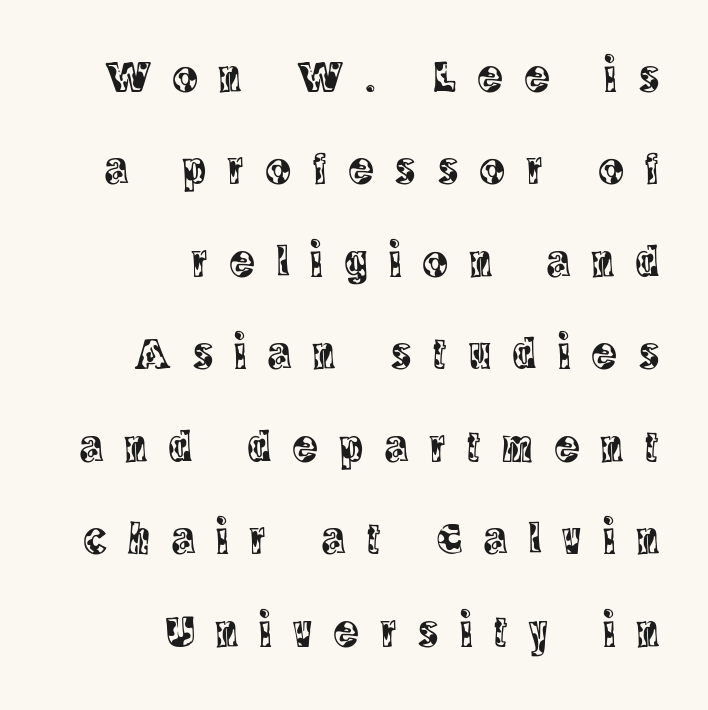
{"serif": "yes", "italic": "no", "width": "condensed", "x_height": "large", "monospaced": "no", "underline": "no", "align": "right", "line_spacing": "loose", "line_spacing_ratio": 2.01, "letter_spacing": "wide", "letter_spacing_em": 0.48, "glyph_px": 46}
